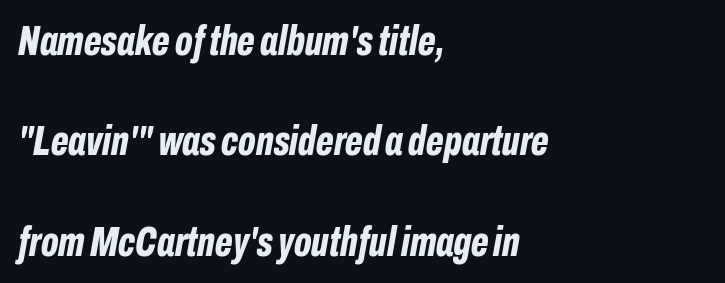
Q: Is the text bold? A: Yes.
Q: Is the text italic (slanted)? A: Yes, it leans right by about 10 degrees.
Q: Is the text underlined? A: No.
Q: How is the paragraph aligned? A: Left-aligned.
Q: Is the spacing between letters normal or unusually wide? A: Normal.
Q: Is the spacing between lines tight, normal or loose? A: Loose.
Q: Width (condensed, normal, or wide)? A: Condensed.
Q: Stroke contrast? A: Low.
Q: x-height? A: Medium.
Q: Monospaced? A: No.
